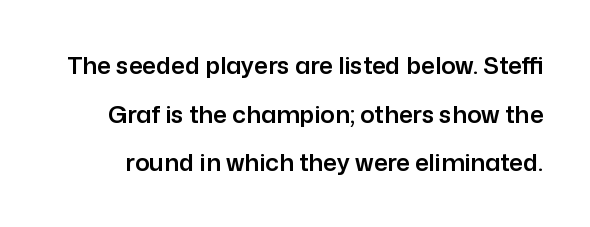
The designer dialed line spacing up above the default. Unlike italic type, these characters show no tilt at all. Characters follow at the spacing the type designer built in. The space beneath each line is pristine and unruled.
